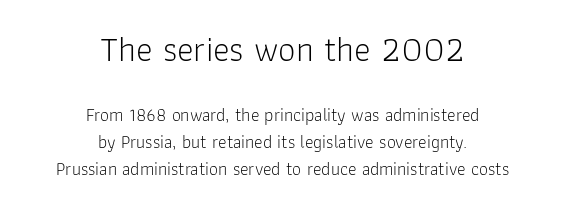
{"serif": "no", "italic": "no", "bold": "no", "weight": "light", "width": "normal", "stroke_contrast": "low", "x_height": "medium", "monospaced": "no", "underline": "no", "align": "center", "line_spacing": "normal", "line_spacing_ratio": 1.49, "letter_spacing": "normal", "letter_spacing_em": 0.0, "larger_block": "first", "size_ratio": 1.94, "glyph_px": 35}
